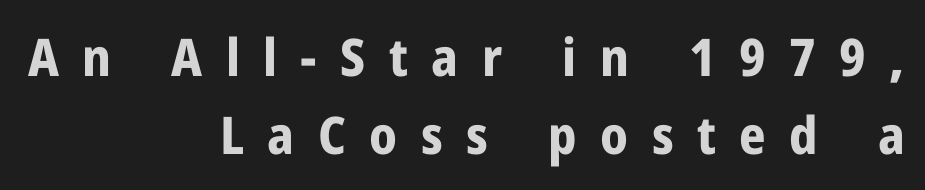
The image shows 52 px bold, condensed sans-serif type, upright; set right-aligned, normal line spacing (1.5x), unusually wide letter spacing (+0.45 em), not underlined; low stroke contrast and a medium x-height.
